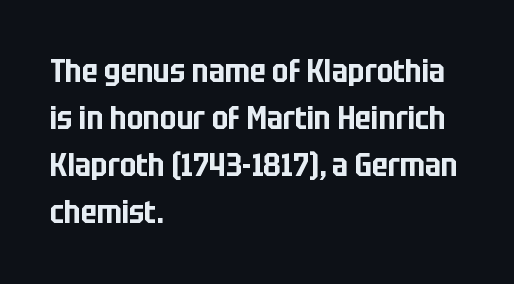
{"serif": "no", "italic": "no", "width": "condensed", "stroke_contrast": "low", "x_height": "large", "monospaced": "no", "underline": "no", "align": "left", "line_spacing": "normal", "line_spacing_ratio": 1.47, "letter_spacing": "normal", "letter_spacing_em": 0.0, "glyph_px": 32}
